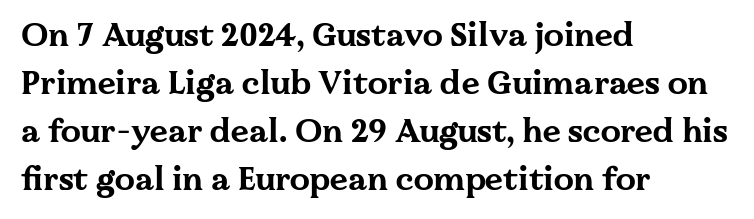
Q: Is the text bold? A: Yes.
Q: Is the text italic (slanted)? A: No, it is upright.
Q: Is the typeface a serif or a sans-serif typeface? A: Serif.
Q: Is the text underlined? A: No.
Q: How is the paragraph aligned? A: Left-aligned.
Q: Is the spacing between letters normal or unusually wide? A: Normal.
Q: Is the spacing between lines tight, normal or loose? A: Normal.
Q: Width (condensed, normal, or wide)? A: Wide.
Q: Stroke contrast? A: Medium.
Q: x-height? A: Medium.
Q: Monospaced? A: No.
